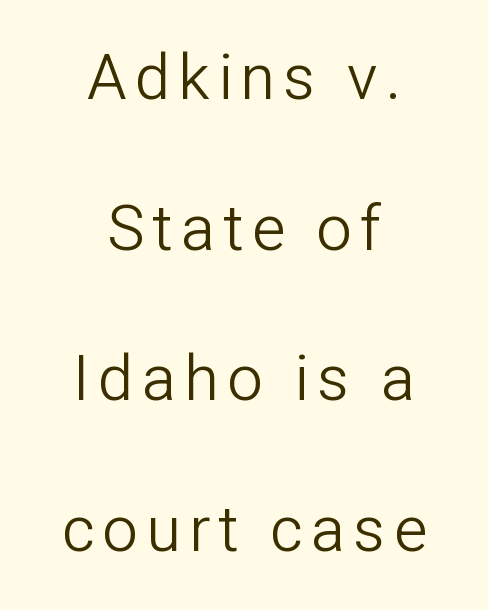
{"serif": "no", "italic": "no", "bold": "no", "weight": "light", "width": "normal", "stroke_contrast": "low", "x_height": "medium", "monospaced": "no", "underline": "no", "align": "center", "line_spacing": "loose", "line_spacing_ratio": 2.39, "glyph_px": 63}
